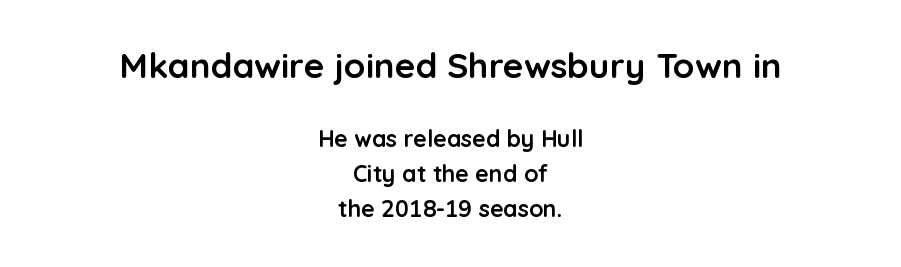
The image shows 35 px semibold sans-serif type, upright; set centered, normal line spacing (1.52x), normal letter spacing, not underlined; the first (top) block is 1.52x larger; low stroke contrast and a medium x-height.
